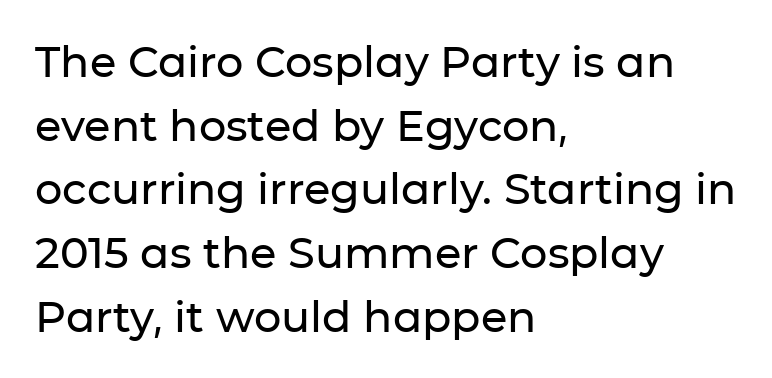
Q: Is the text italic (slanted)? A: No, it is upright.
Q: Is the typeface a serif or a sans-serif typeface? A: Sans-serif.
Q: Is the text underlined? A: No.
Q: How is the paragraph aligned? A: Left-aligned.
Q: Is the spacing between letters normal or unusually wide? A: Normal.
Q: Is the spacing between lines tight, normal or loose? A: Normal.
Q: Width (condensed, normal, or wide)? A: Normal.
Q: Stroke contrast? A: Low.
Q: x-height? A: Medium.
Q: Monospaced? A: No.
